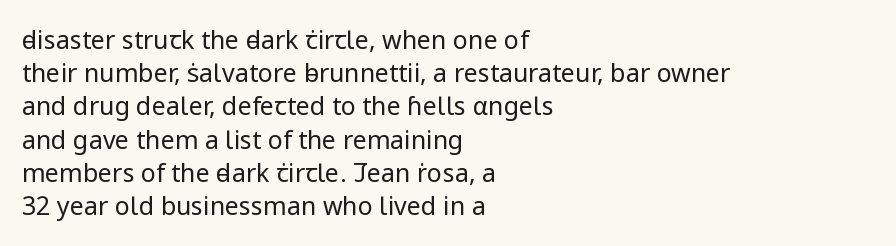
Q: Is the text bold? A: No.
Q: Is the text italic (slanted)? A: No, it is upright.
Q: Is the text underlined? A: No.
Q: How is the paragraph aligned? A: Left-aligned.
Q: Is the spacing between letters normal or unusually wide? A: Normal.
Q: Is the spacing between lines tight, normal or loose? A: Normal.
